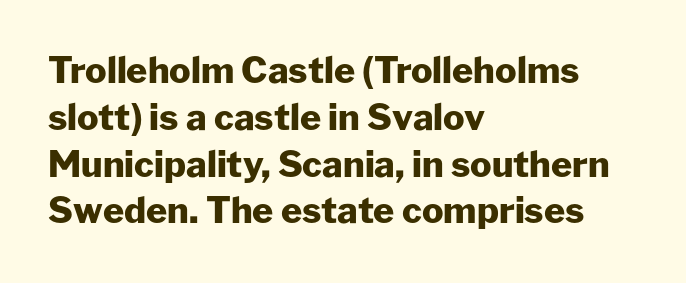
Font category for this specimen: sans-serif. These lines are rendered in a variable-pitch font. Notice how thick the strokes are: this is what a full bold looks like. How are the letters spaced? Ordinarily, with no added tracking. Line starts are locked; line ends wander.
